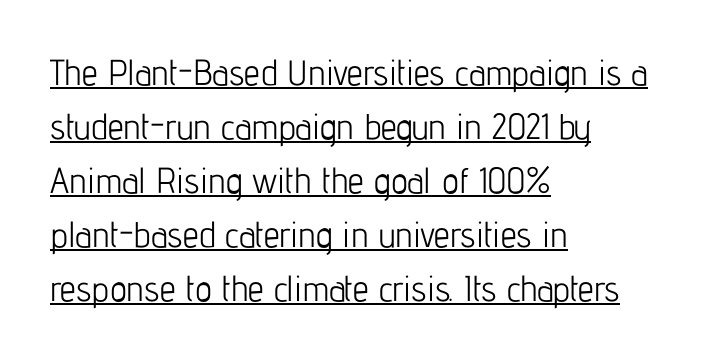
The image shows 36 px light, condensed sans-serif type, upright; set left-aligned, normal line spacing (1.5x), normal letter spacing, underlined; low stroke contrast and a medium x-height.
